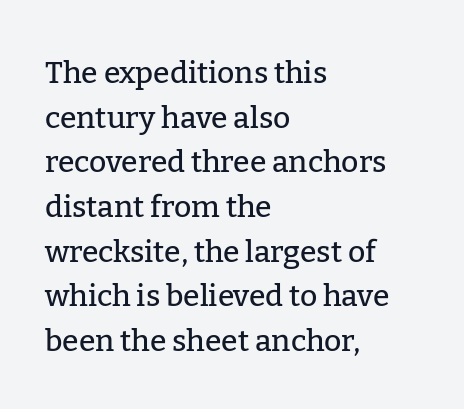
{"serif": "yes", "italic": "no", "width": "normal", "stroke_contrast": "low", "x_height": "medium", "monospaced": "no", "underline": "no", "align": "left", "line_spacing": "normal", "line_spacing_ratio": 1.49, "letter_spacing": "normal", "letter_spacing_em": 0.0, "glyph_px": 30}
